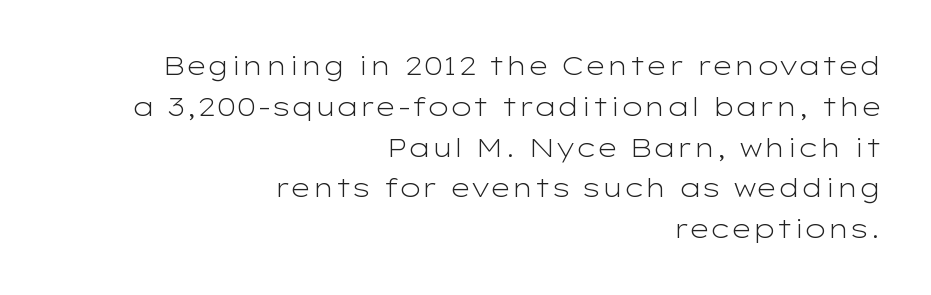
{"italic": "no", "bold": "no", "underline": "no", "align": "right", "line_spacing": "normal", "line_spacing_ratio": 1.57, "letter_spacing": "normal", "letter_spacing_em": 0.0, "glyph_px": 26}
